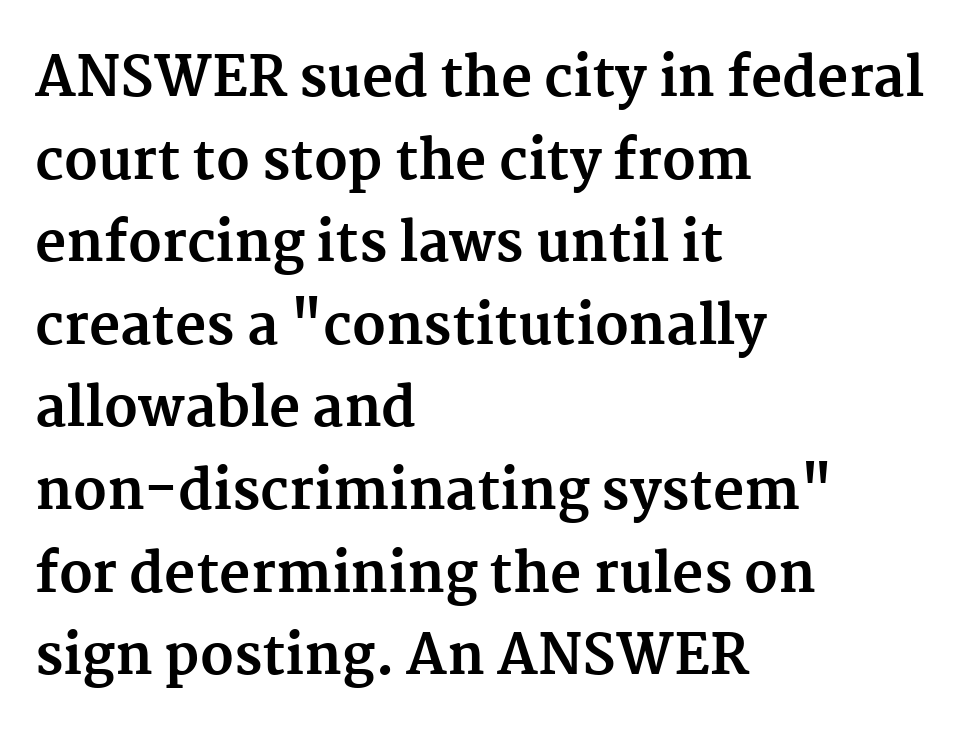
The image shows 54 px bold serif type, upright; set left-aligned, normal line spacing (1.53x), normal letter spacing, not underlined; medium stroke contrast and a medium x-height.
